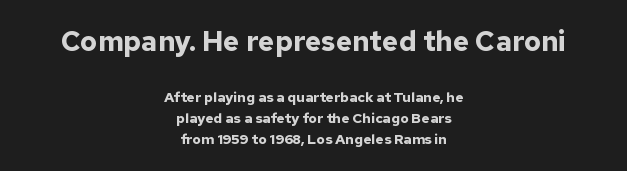
Q: Is the text bold? A: Yes.
Q: Is the text italic (slanted)? A: No, it is upright.
Q: Is the typeface a serif or a sans-serif typeface? A: Sans-serif.
Q: Is the text underlined? A: No.
Q: How is the paragraph aligned? A: Centered.
Q: Is the spacing between letters normal or unusually wide? A: Normal.
Q: Is the spacing between lines tight, normal or loose? A: Normal.
Q: Which block of text is set in a larger size, the first (top) or the second (bottom)? A: The first (top) one.
Q: Width (condensed, normal, or wide)? A: Normal.
Q: Stroke contrast? A: Low.
Q: x-height? A: Medium.
Q: Monospaced? A: No.
